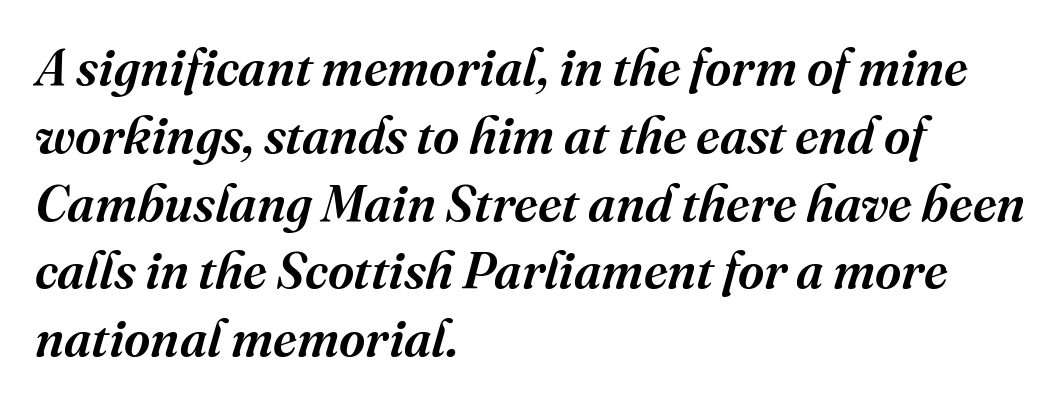
{"serif": "yes", "italic": "yes", "lean": "right", "slant_degrees": 16, "width": "normal", "stroke_contrast": "medium", "x_height": "medium", "monospaced": "no", "underline": "no", "align": "left", "line_spacing": "normal", "line_spacing_ratio": 1.33, "letter_spacing": "normal", "letter_spacing_em": 0.0, "glyph_px": 51}
